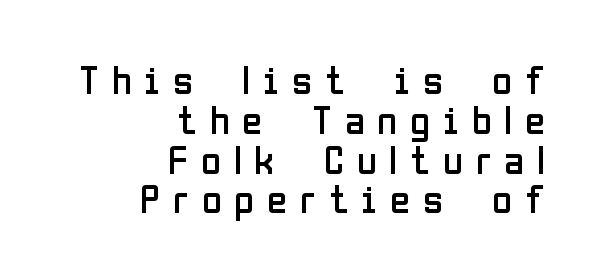
{"serif": "no", "italic": "no", "bold": "no", "weight": "regular", "width": "condensed", "stroke_contrast": "low", "x_height": "medium", "monospaced": "no", "underline": "no", "align": "right", "line_spacing": "tight", "line_spacing_ratio": 0.97, "letter_spacing": "wide", "letter_spacing_em": 0.31, "glyph_px": 41}
